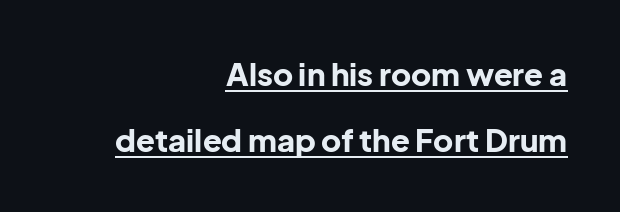
{"serif": "no", "italic": "no", "bold": "yes", "weight": "bold", "width": "normal", "stroke_contrast": "low", "x_height": "medium", "monospaced": "no", "underline": "yes", "align": "right", "line_spacing": "loose", "line_spacing_ratio": 2.12, "letter_spacing": "normal", "letter_spacing_em": 0.0, "glyph_px": 31}
